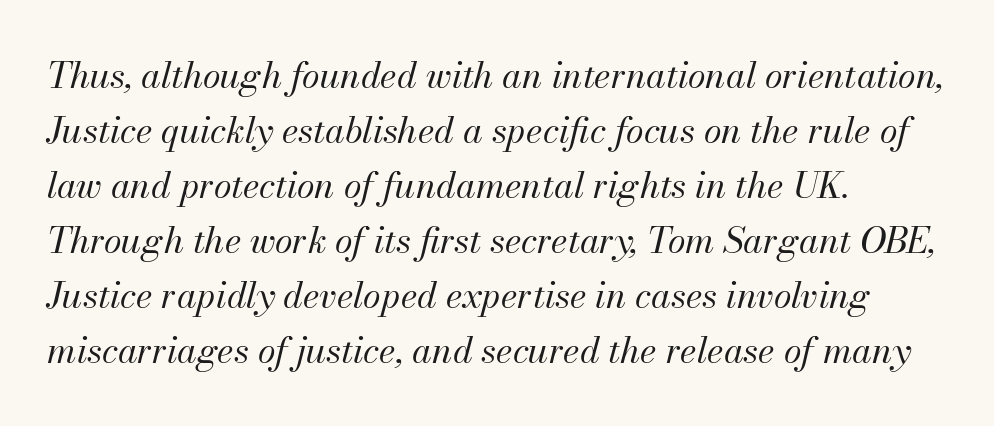
Q: Is the text bold? A: No.
Q: Is the text italic (slanted)? A: Yes, it leans right by about 13 degrees.
Q: Is the text underlined? A: No.
Q: How is the paragraph aligned? A: Left-aligned.
Q: Is the spacing between letters normal or unusually wide? A: Normal.
Q: Is the spacing between lines tight, normal or loose? A: Normal.
Q: Width (condensed, normal, or wide)? A: Normal.
Q: Stroke contrast? A: Medium.
Q: x-height? A: Small.
Q: Monospaced? A: No.
